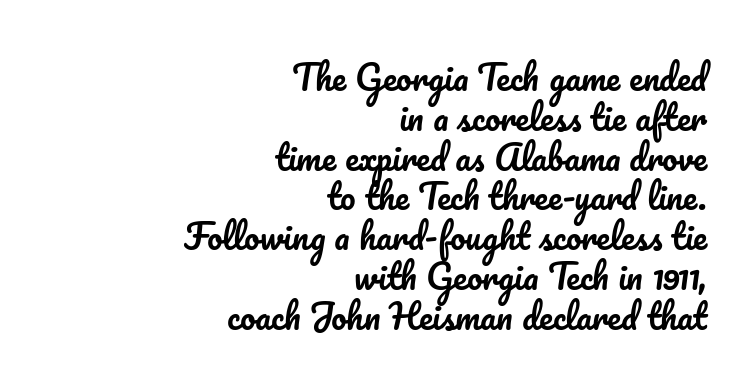
Q: Is the text italic (slanted)? A: Yes.
Q: Is the text underlined? A: No.
Q: How is the paragraph aligned? A: Right-aligned.
Q: Is the spacing between letters normal or unusually wide? A: Normal.
Q: Width (condensed, normal, or wide)? A: Normal.
Q: Stroke contrast? A: Low.
Q: x-height? A: Small.
Q: Monospaced? A: No.
